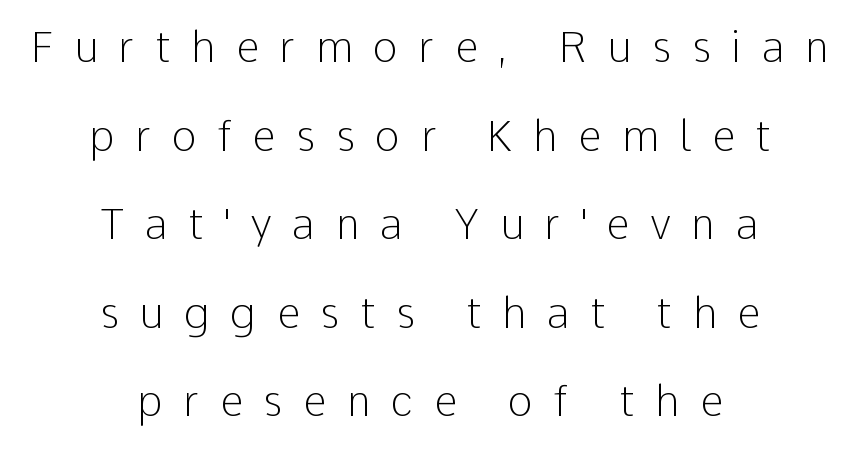
This is not heavy type; no bold has been used. Varying glyph widths throughout — classic text-font behaviour. Does extra space separate the letters? Yes, quite a lot of it. Line starts and ends both wander, symmetrically.
